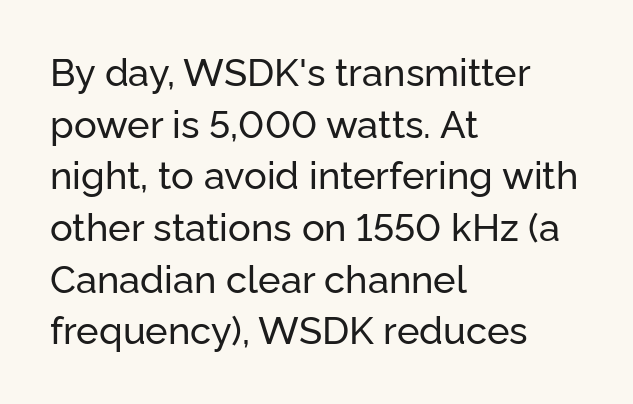
{"serif": "no", "italic": "no", "width": "normal", "stroke_contrast": "low", "x_height": "medium", "monospaced": "no", "underline": "no", "align": "left", "line_spacing": "normal", "line_spacing_ratio": 1.36, "letter_spacing": "normal", "letter_spacing_em": 0.0, "glyph_px": 38}
